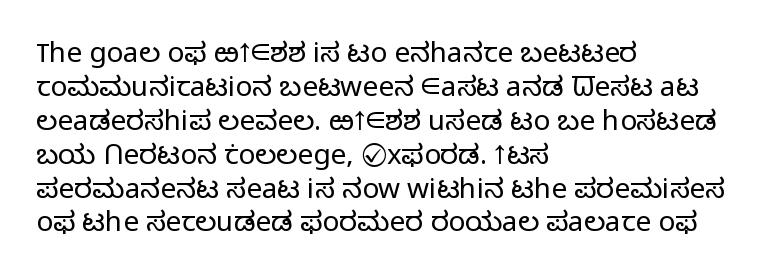
{"serif": "no", "italic": "no", "bold": "no", "weight": "light", "width": "normal", "stroke_contrast": "low", "x_height": "medium", "monospaced": "no", "underline": "no", "align": "left", "line_spacing_ratio": 1.21, "letter_spacing": "normal", "letter_spacing_em": 0.0, "glyph_px": 28}
